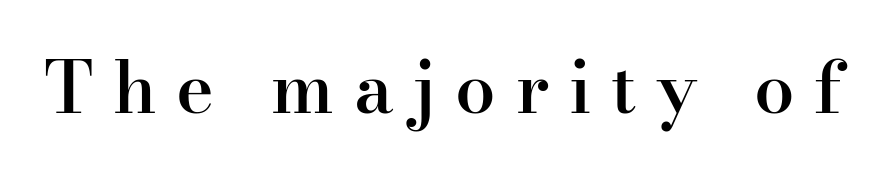
Beneath every word, the page is bare. Honestly, the letter spacing is so wide it's the main thing you notice. Designer's note — italics off, roman on. The rendering uses natural spacing where letterforms have individual widths.
